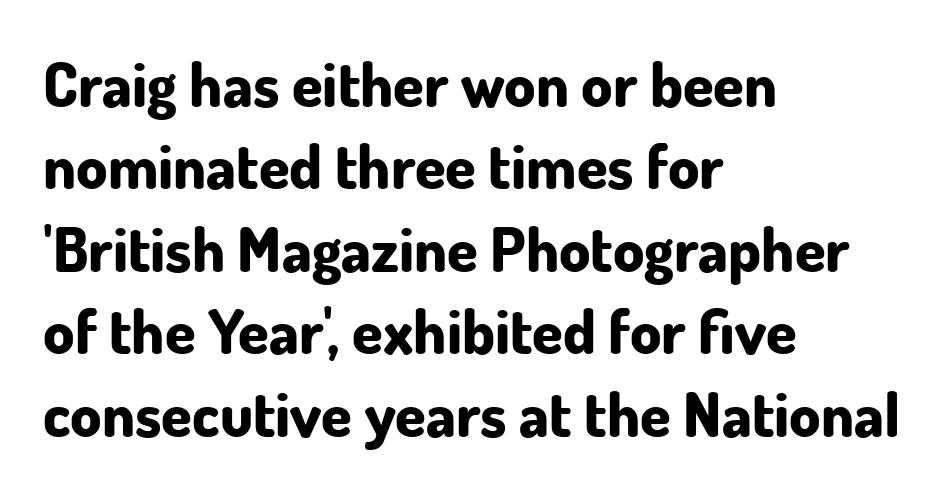
The image shows 62 px bold sans-serif type, upright; set left-aligned, normal line spacing (1.33x), normal letter spacing, not underlined; low stroke contrast and a small x-height.
